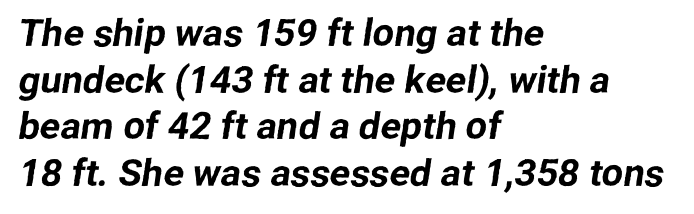
{"serif": "no", "width": "normal", "stroke_contrast": "low", "x_height": "medium", "monospaced": "no", "underline": "no", "align": "left", "line_spacing_ratio": 1.23, "letter_spacing": "normal", "letter_spacing_em": 0.0, "glyph_px": 38}
